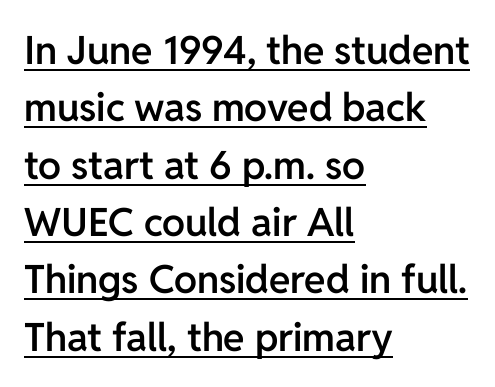
The face used here is proportionally spaced, like ordinary book or web type. This rendering employs a face without finishing strokes, i.e., a sans-serif. The line-height multiplier appears to be the usual default. This is the regular roman posture of the typeface. Students, observe the line beneath the letters — that is underlining.
